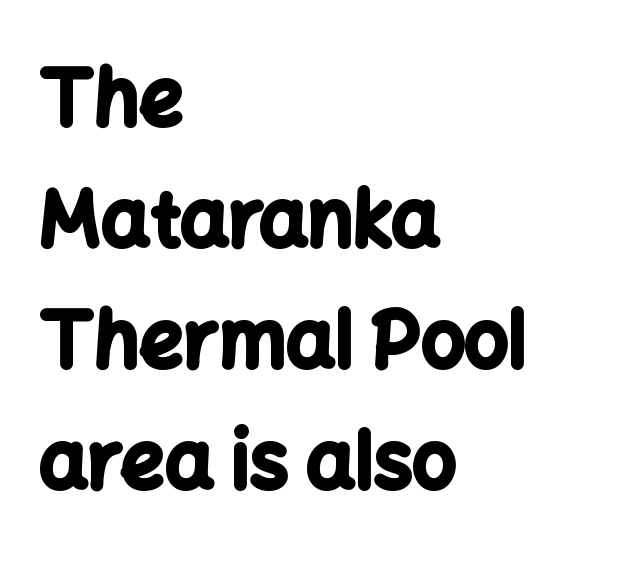
The image shows 77 px bold sans-serif type, upright; set left-aligned, normal line spacing (1.57x), normal letter spacing, not underlined; low stroke contrast and a medium x-height.
